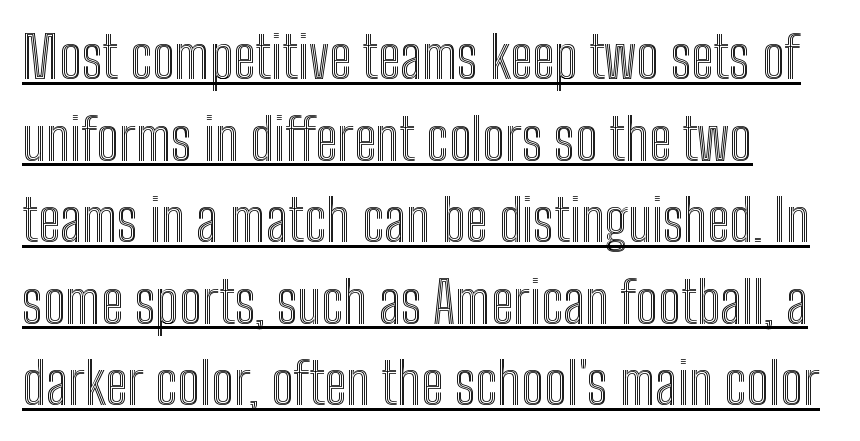
Q: Is the text italic (slanted)? A: No, it is upright.
Q: Is the text underlined? A: Yes.
Q: How is the paragraph aligned? A: Left-aligned.
Q: Is the spacing between letters normal or unusually wide? A: Normal.
Q: Is the spacing between lines tight, normal or loose? A: Normal.
Q: Width (condensed, normal, or wide)? A: Condensed.
Q: x-height? A: Medium.
Q: Monospaced? A: No.
